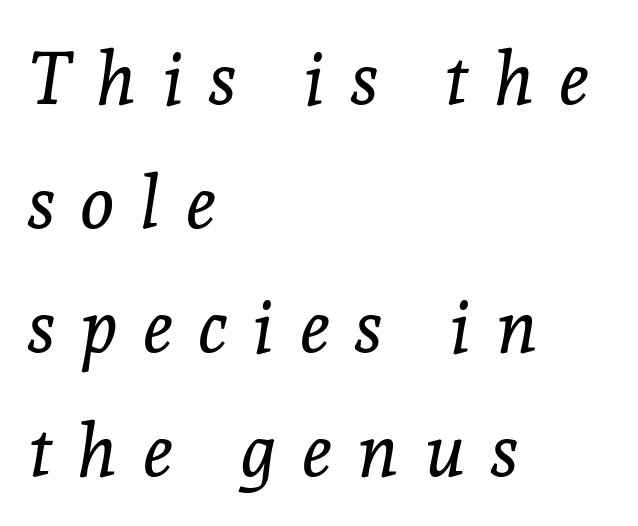
Q: Is the text bold? A: No.
Q: Is the text italic (slanted)? A: Yes, it leans right by about 8 degrees.
Q: Is the typeface a serif or a sans-serif typeface? A: Serif.
Q: Is the text underlined? A: No.
Q: How is the paragraph aligned? A: Left-aligned.
Q: Is the spacing between letters normal or unusually wide? A: Unusually wide.
Q: Is the spacing between lines tight, normal or loose? A: Normal.
Q: Width (condensed, normal, or wide)? A: Normal.
Q: x-height? A: Medium.
Q: Monospaced? A: No.
